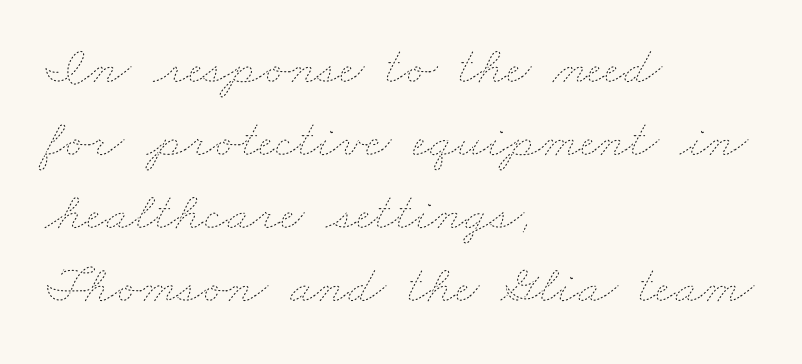
Q: Is the text bold? A: No.
Q: Is the text underlined? A: No.
Q: How is the paragraph aligned? A: Left-aligned.
Q: Is the spacing between letters normal or unusually wide? A: Normal.
Q: Is the spacing between lines tight, normal or loose? A: Normal.
Q: Width (condensed, normal, or wide)? A: Wide.
Q: Stroke contrast? A: Low.
Q: x-height? A: Small.
Q: Monospaced? A: No.
